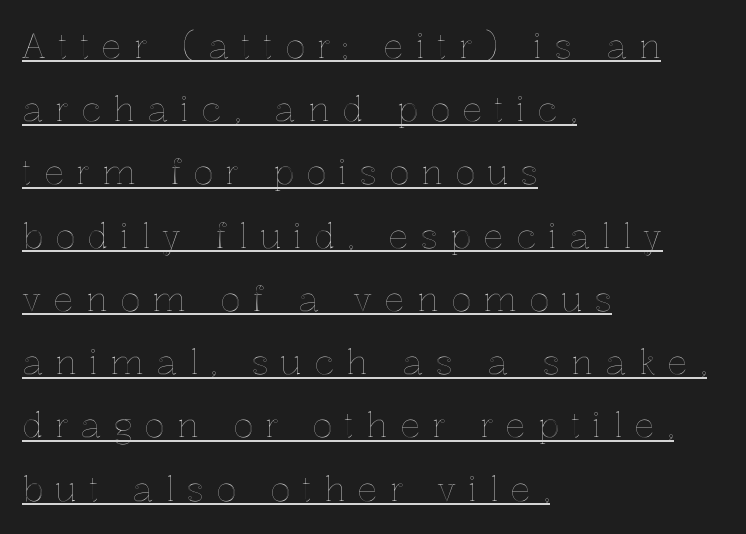
{"italic": "no", "width": "normal", "x_height": "medium", "monospaced": "no", "underline": "yes", "align": "left", "line_spacing_ratio": 1.86, "letter_spacing": "wide", "letter_spacing_em": 0.35, "glyph_px": 34}
